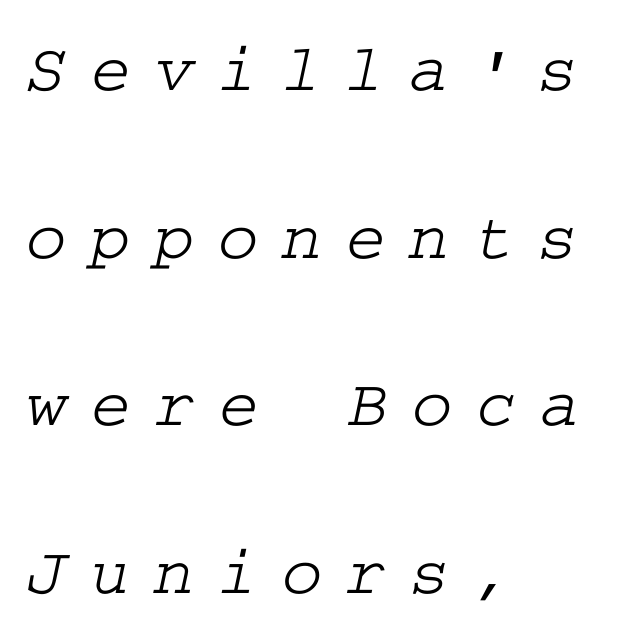
{"serif": "yes", "width": "wide", "stroke_contrast": "low", "x_height": "medium", "underline": "no", "align": "left", "line_spacing": "loose", "line_spacing_ratio": 2.43, "letter_spacing": "wide", "letter_spacing_em": 0.34, "glyph_px": 69}
